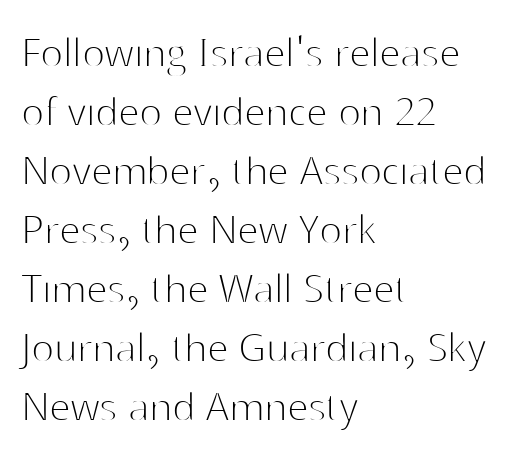
Q: Is the text bold? A: No.
Q: Is the text italic (slanted)? A: No, it is upright.
Q: Is the typeface a serif or a sans-serif typeface? A: Sans-serif.
Q: Is the text underlined? A: No.
Q: How is the paragraph aligned? A: Left-aligned.
Q: Is the spacing between letters normal or unusually wide? A: Normal.
Q: Width (condensed, normal, or wide)? A: Normal.
Q: Stroke contrast? A: High.
Q: x-height? A: Medium.
Q: Monospaced? A: No.
